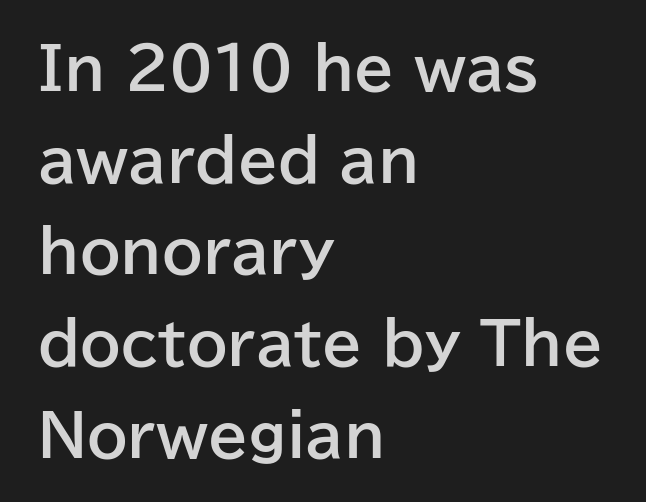
The image shows 58 px bold sans-serif type, upright; set left-aligned, normal line spacing (1.58x), normal letter spacing, not underlined; low stroke contrast and a medium x-height.
